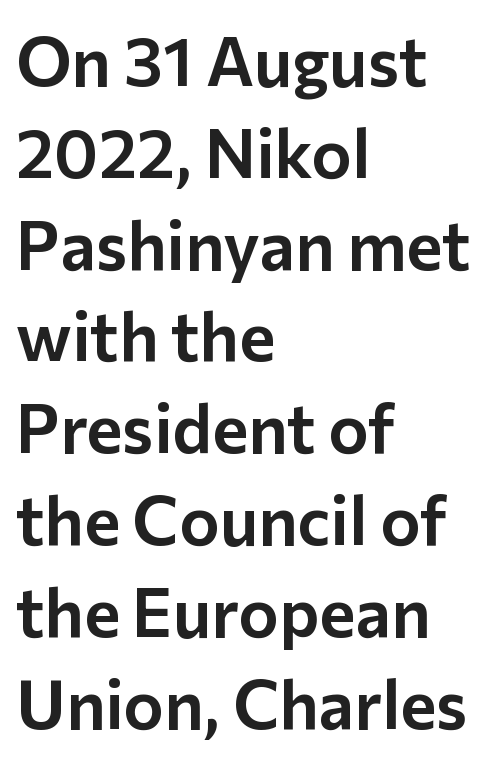
The image shows 68 px sans-serif type, upright; set left-aligned, normal line spacing (1.35x), normal letter spacing, not underlined; low stroke contrast and a medium x-height.
